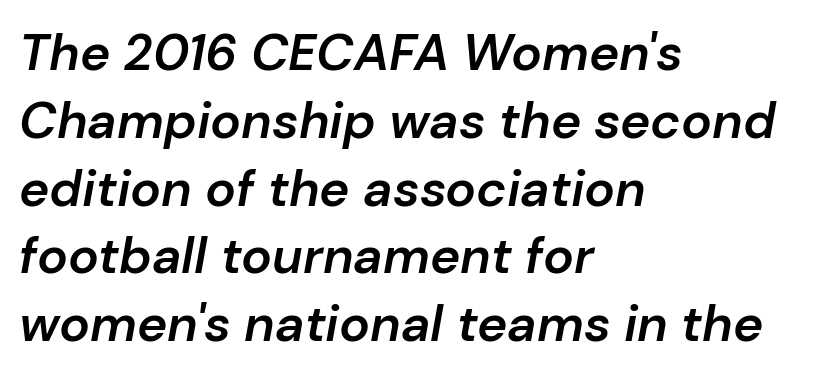
{"italic": "yes", "lean": "right", "slant_degrees": 10, "bold": "semi", "weight": "semibold", "width": "normal", "stroke_contrast": "low", "x_height": "medium", "monospaced": "no", "underline": "no", "align": "left", "line_spacing": "normal", "line_spacing_ratio": 1.33, "letter_spacing": "normal", "letter_spacing_em": 0.0, "glyph_px": 51}
